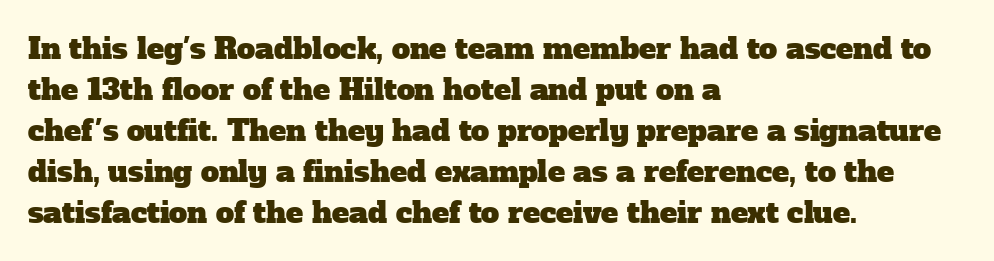
Font category for this specimen: serif. A typesetter would call this proportional, since set widths differ per character. Is the letter spacing exaggerated? No — it looks like the ordinary default. The baseline area is clear.
